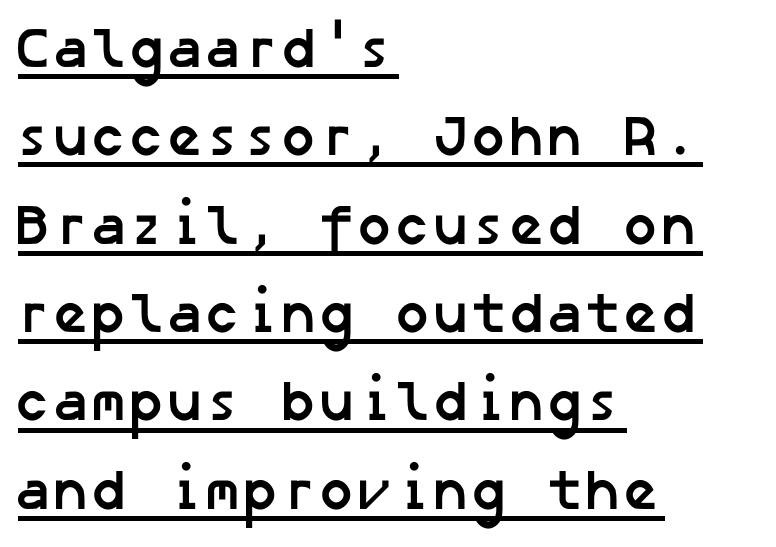
{"serif": "no", "bold": "yes", "weight": "semibold", "width": "normal", "stroke_contrast": "low", "x_height": "medium", "underline": "yes", "align": "left", "line_spacing": "normal", "line_spacing_ratio": 1.55, "letter_spacing": "normal", "letter_spacing_em": 0.0, "glyph_px": 57}
